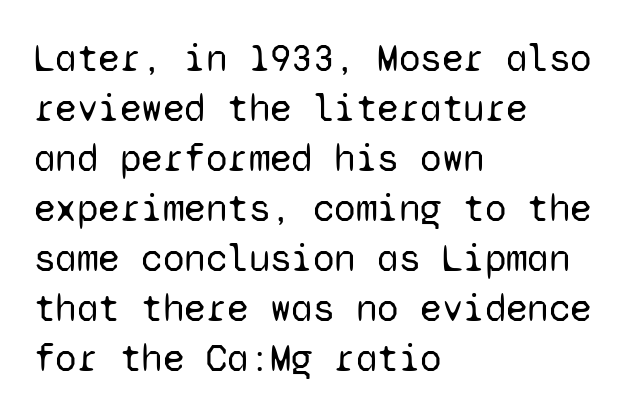
Q: Is the text bold? A: No.
Q: Is the text italic (slanted)? A: No, it is upright.
Q: Is the typeface a serif or a sans-serif typeface? A: Sans-serif.
Q: Is the text underlined? A: No.
Q: How is the paragraph aligned? A: Left-aligned.
Q: Is the spacing between letters normal or unusually wide? A: Normal.
Q: Is the spacing between lines tight, normal or loose? A: Normal.
Q: Width (condensed, normal, or wide)? A: Normal.
Q: Stroke contrast? A: Low.
Q: x-height? A: Medium.
Q: Monospaced? A: Yes.
